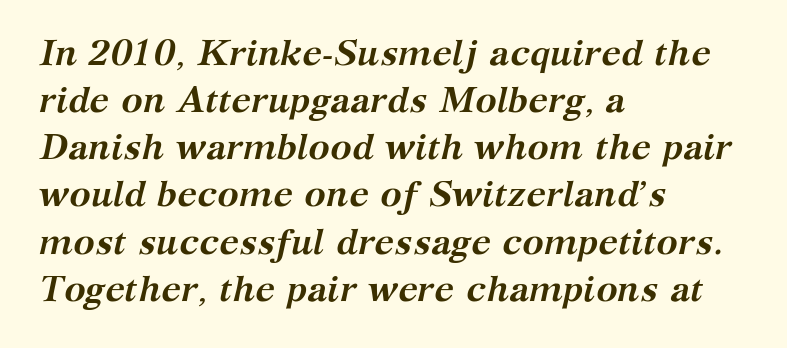
{"serif": "yes", "italic": "yes", "lean": "right", "slant_degrees": 12, "bold": "yes", "weight": "semibold", "width": "normal", "stroke_contrast": "medium", "x_height": "medium", "monospaced": "no", "underline": "no", "align": "left", "line_spacing": "normal", "line_spacing_ratio": 1.31, "letter_spacing": "normal", "letter_spacing_em": 0.0, "glyph_px": 36}
